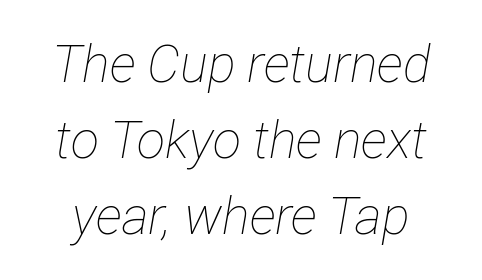
Compared with a typical body face, this is equally light or lighter still. Each word holds together tightly as a unit, with standard inter-letter gaps. Nobody drew a line under any word here. The lines sit at an ordinary, default distance from one another. These lines are rendered in a variable-pitch font.
